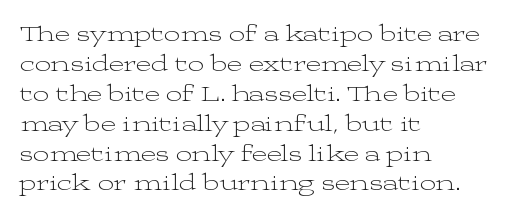
Q: Is the text bold? A: No.
Q: Is the text italic (slanted)? A: No, it is upright.
Q: Is the text underlined? A: No.
Q: How is the paragraph aligned? A: Left-aligned.
Q: Is the spacing between letters normal or unusually wide? A: Normal.
Q: Is the spacing between lines tight, normal or loose? A: Normal.
